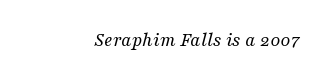
The image shows 20 px text type, italic (leaning right); set normal letter spacing, not underlined.
